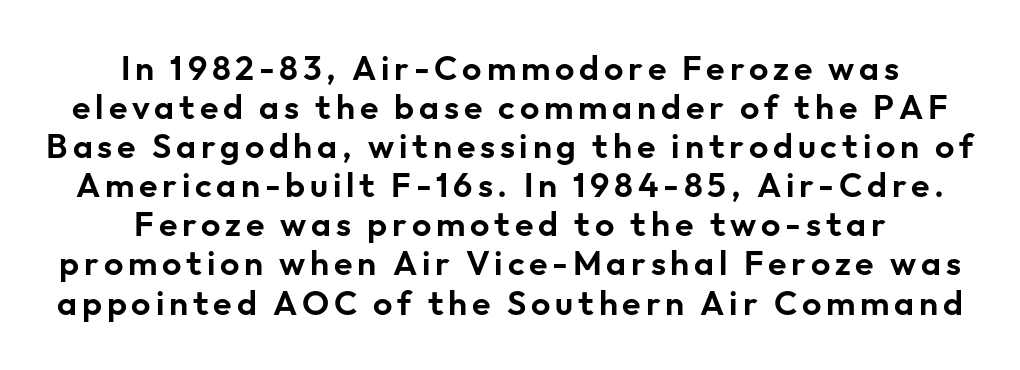
{"serif": "no", "italic": "no", "width": "normal", "stroke_contrast": "low", "x_height": "medium", "monospaced": "no", "underline": "no", "align": "center", "line_spacing": "tight", "line_spacing_ratio": 1.15, "glyph_px": 34}
